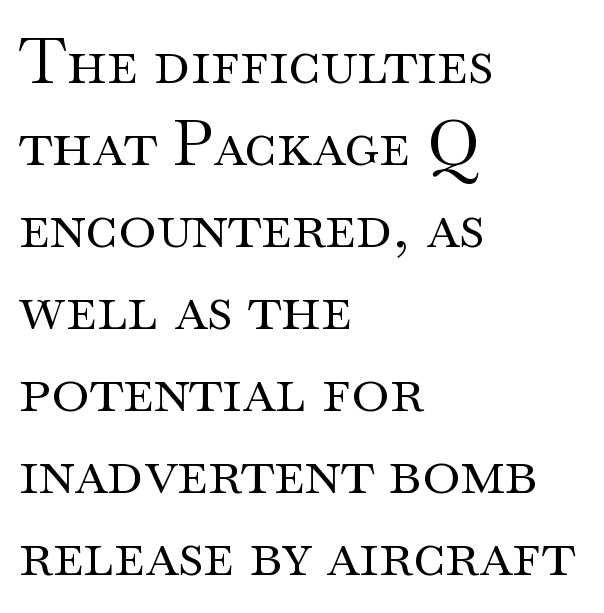
Q: Is the text bold? A: No.
Q: Is the text italic (slanted)? A: No, it is upright.
Q: Is the typeface a serif or a sans-serif typeface? A: Serif.
Q: Is the text underlined? A: No.
Q: How is the paragraph aligned? A: Left-aligned.
Q: Is the spacing between letters normal or unusually wide? A: Normal.
Q: Is the spacing between lines tight, normal or loose? A: Normal.
Q: Width (condensed, normal, or wide)? A: Wide.
Q: Stroke contrast? A: Medium.
Q: x-height? A: Small.
Q: Monospaced? A: No.
